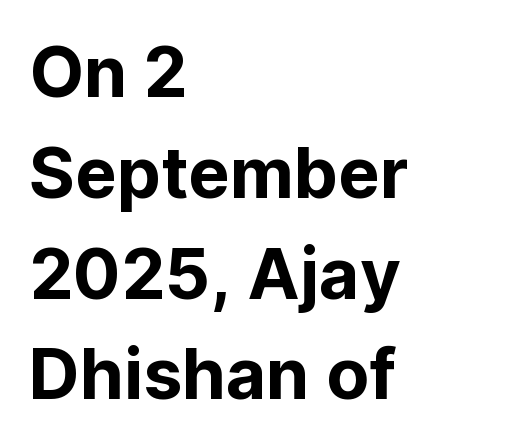
The image shows 70 px sans-serif type, upright; set left-aligned, normal line spacing (1.44x), normal letter spacing, not underlined; low stroke contrast and a medium x-height.
